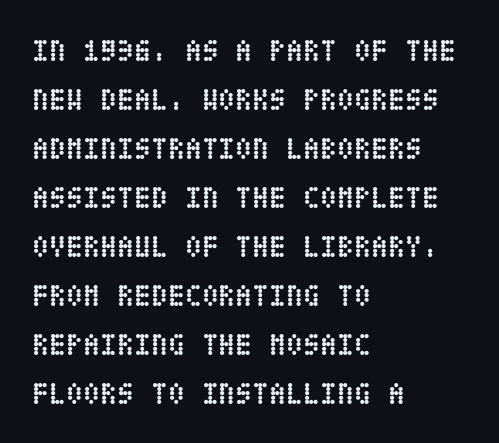
{"italic": "no", "bold": "yes", "weight": "semibold", "width": "condensed", "stroke_contrast": "low", "x_height": "large", "underline": "no", "align": "left", "line_spacing": "normal", "line_spacing_ratio": 1.58, "letter_spacing": "normal", "letter_spacing_em": 0.0, "glyph_px": 31}
